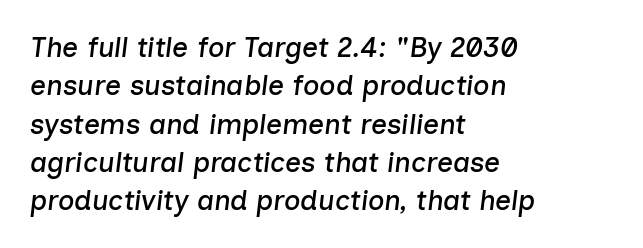
{"italic": "yes", "lean": "right", "slant_degrees": 7, "width": "normal", "stroke_contrast": "low", "x_height": "medium", "monospaced": "no", "underline": "no", "align": "left", "line_spacing": "normal", "line_spacing_ratio": 1.37, "letter_spacing": "normal", "letter_spacing_em": 0.0, "glyph_px": 28}
